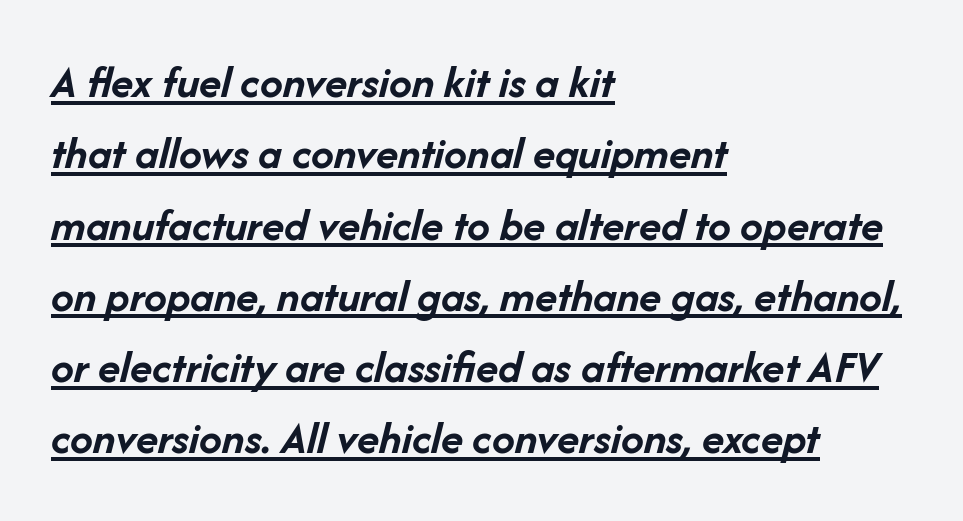
Character widths vary here, with narrow letters taking less room than wide ones. This sample is left-justified, so line endings fall wherever the words run out. It's the slanting kind of type. The gaps between neighbouring characters are ordinary and unremarkable. I'd describe the lettering as bold — thick and assertive.
